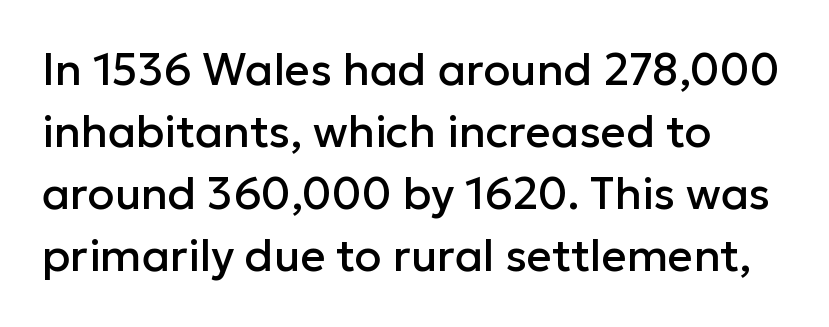
{"serif": "no", "italic": "no", "width": "normal", "stroke_contrast": "low", "x_height": "medium", "monospaced": "no", "underline": "no", "align": "left", "line_spacing": "normal", "line_spacing_ratio": 1.41, "letter_spacing": "normal", "letter_spacing_em": 0.0, "glyph_px": 44}
